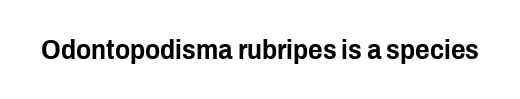
The image shows 28 px condensed sans-serif type, upright; set normal letter spacing, not underlined; low stroke contrast and a medium x-height.
